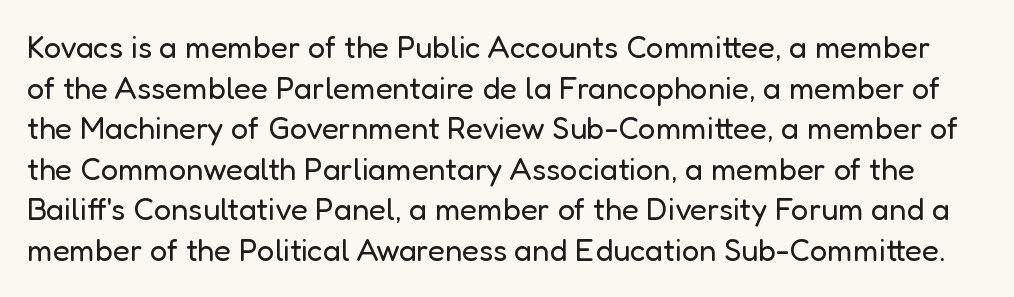
{"serif": "no", "italic": "no", "bold": "no", "weight": "regular", "width": "normal", "stroke_contrast": "low", "x_height": "medium", "monospaced": "no", "underline": "no", "line_spacing": "normal", "line_spacing_ratio": 1.31, "letter_spacing": "normal", "letter_spacing_em": 0.0, "glyph_px": 31}
